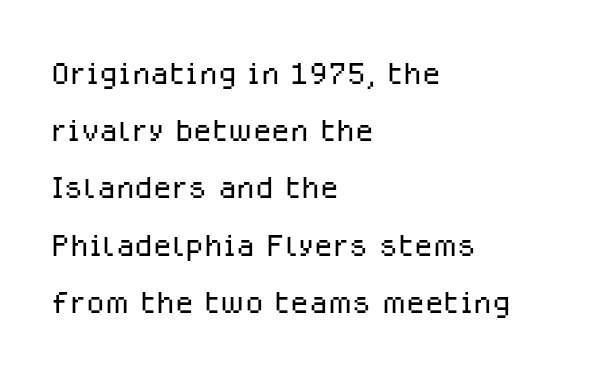
The designer went with a sans here, leaving each stem footless. A student would call this left alignment; a typographer would say flush left, rag right. Lines of text with bare space underneath. Every character sits straight up, as roman type does. Compared with a typical body face, this is equally light or lighter still. Evenly set lines give the paragraph a standard silhouette.
